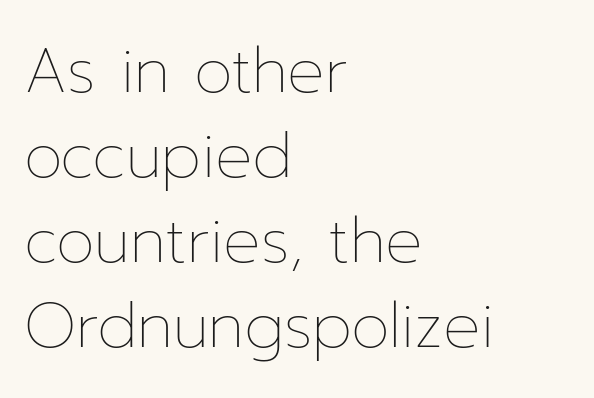
{"italic": "no", "bold": "no", "weight": "thin", "width": "normal", "stroke_contrast": "low", "x_height": "medium", "monospaced": "no", "underline": "no", "align": "left", "line_spacing": "normal", "line_spacing_ratio": 1.37, "letter_spacing": "normal", "letter_spacing_em": 0.0, "glyph_px": 62}
